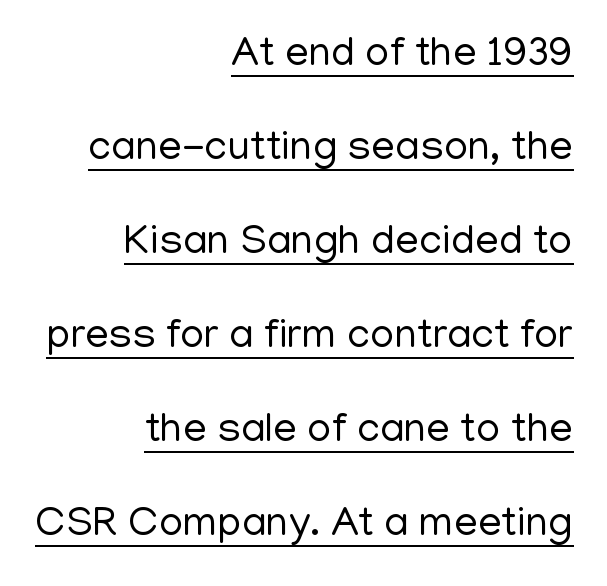
The image shows 42 px regular-weight sans-serif type, upright; set right-aligned, loose line spacing (2.24x), normal letter spacing, underlined; low stroke contrast and a medium x-height.
